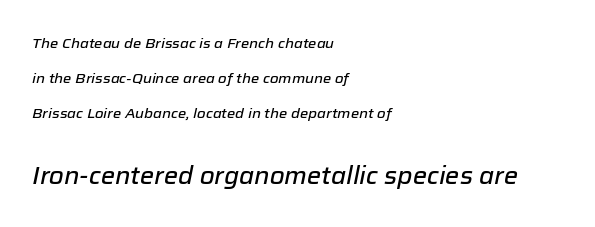
Q: Is the text italic (slanted)? A: Yes, it leans right by about 12 degrees.
Q: Is the text underlined? A: No.
Q: How is the paragraph aligned? A: Left-aligned.
Q: Is the spacing between letters normal or unusually wide? A: Normal.
Q: Is the spacing between lines tight, normal or loose? A: Loose.
Q: Which block of text is set in a larger size, the first (top) or the second (bottom)? A: The second (bottom) one.
